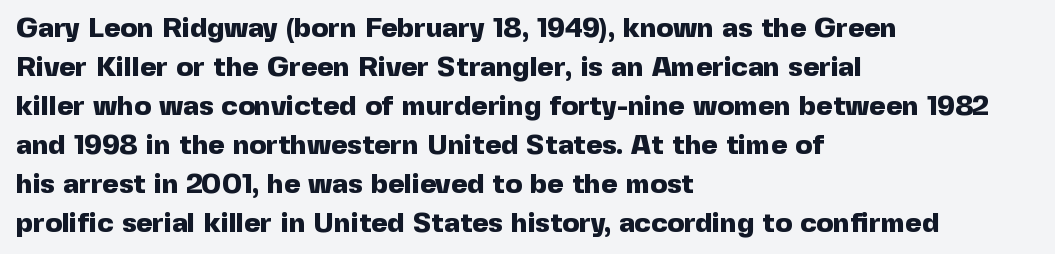
Designer's note — italics off, roman on. Underline: absent. Caption: standard tracking, unaltered. Stroke thickness is high; the sample reads as a true bold. Is the block centered? No — it sits flush against the left margin.
